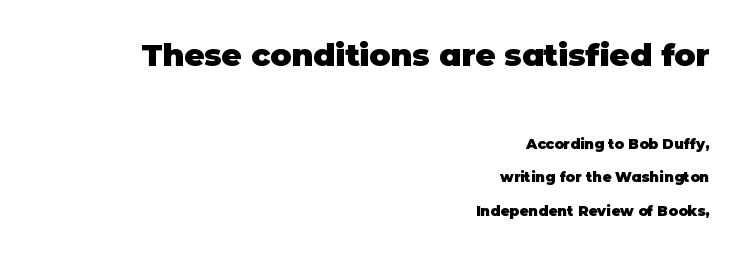
The image shows 31 px heavy sans-serif type, upright; set right-aligned, loose line spacing (2.41x), normal letter spacing, not underlined; the first (top) block is 2.21x larger; low stroke contrast and a large x-height.
